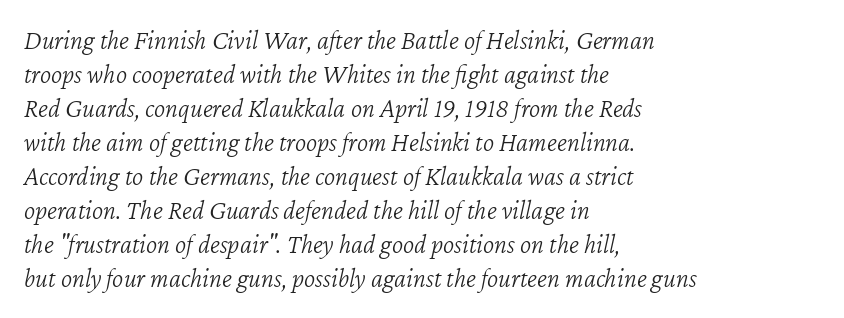
{"italic": "yes", "lean": "right", "slant_degrees": 12, "bold": "no", "underline": "no", "align": "left", "line_spacing": "normal", "line_spacing_ratio": 1.26, "letter_spacing": "normal", "letter_spacing_em": 0.0, "glyph_px": 27}
